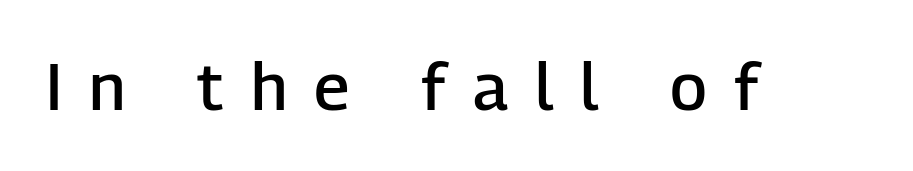
The image shows 66 px semibold sans-serif type, upright; set unusually wide letter spacing (+0.41 em), not underlined; low stroke contrast and a medium x-height.
